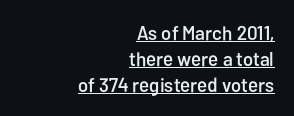
These lines keep a tight, regular rhythm from letter to letter. Each line ends at the same right margin while the left side varies. Tall strokes in this sample are plumb rather than angled. This is underlined copy, the kind a proofreader might mark for attention.
